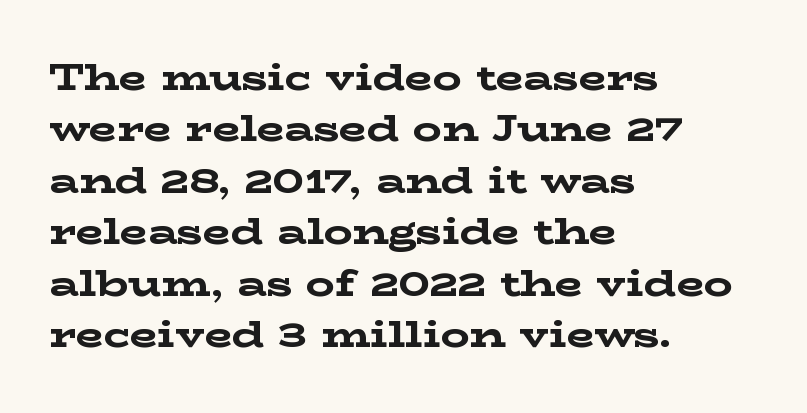
This sample has the flowing, uneven cadence of proportional lettering. Designer's note — italics off, roman on. The rendering anchors every line to the left-hand side. Each glyph is drawn with heavy, bold strokes. How would I describe the line gaps? Plain and ordinary. Characters follow at the spacing the type designer built in.
